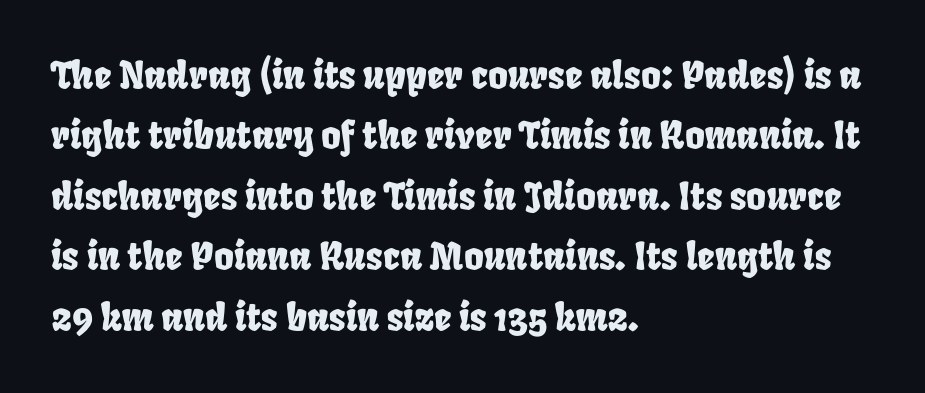
{"width": "condensed", "stroke_contrast": "low", "x_height": "large", "monospaced": "no", "underline": "no", "align": "left", "line_spacing": "normal", "line_spacing_ratio": 1.59, "letter_spacing": "normal", "letter_spacing_em": 0.0, "glyph_px": 38}
